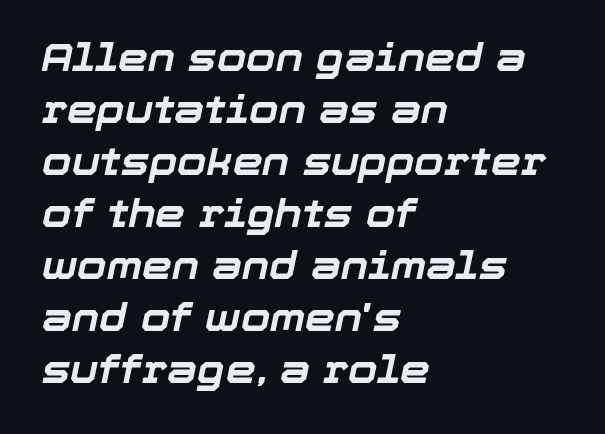
{"italic": "yes", "lean": "right", "slant_degrees": 12, "bold": "yes", "weight": "bold", "width": "normal", "stroke_contrast": "low", "x_height": "medium", "monospaced": "no", "underline": "no", "align": "left", "line_spacing": "normal", "line_spacing_ratio": 1.37, "letter_spacing": "normal", "letter_spacing_em": 0.0, "glyph_px": 38}
